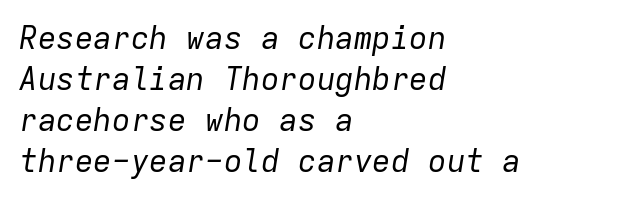
The tracking reads as untouched default to a designer's eye. The strip under each line holds only bare page. It's the slanting kind of type. One-word summary of the alignment: left. Students, observe: this is what conventionally led text looks like. Here the designer chose a console-style face with uniform glyph widths.
